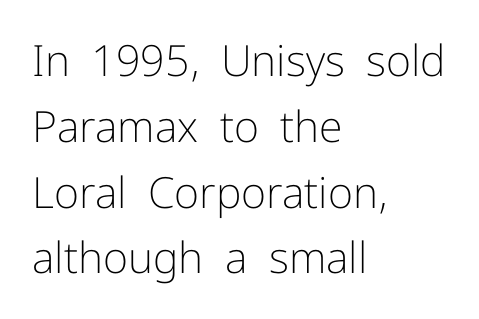
Is this a fixed-width face? No — the glyphs have proportional, varying widths. The leading is moderate, giving the passage an even texture. In terms of posture, this sample is upright. The specimen omits any rule beneath the text block's lines. A light-to-regular cut is what we see here.
